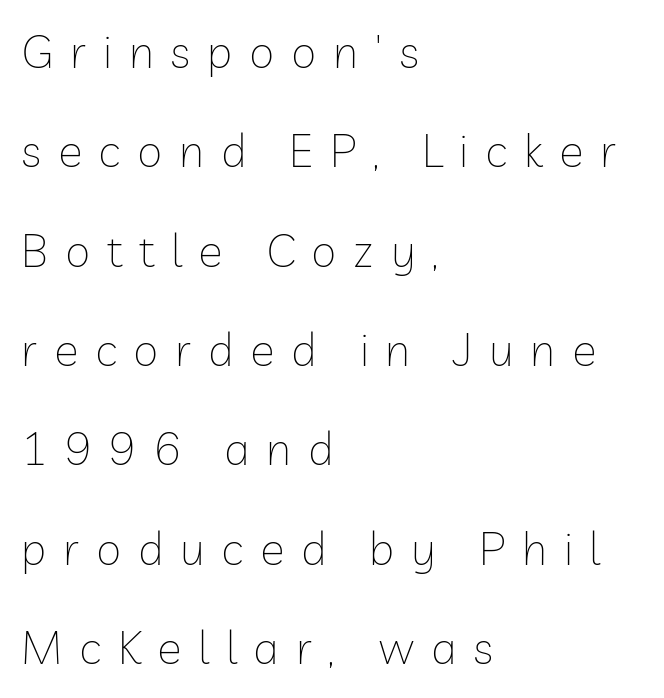
{"serif": "no", "italic": "no", "bold": "no", "weight": "thin", "width": "normal", "stroke_contrast": "low", "x_height": "medium", "monospaced": "no", "underline": "no", "align": "left", "line_spacing": "loose", "line_spacing_ratio": 2.16, "letter_spacing": "wide", "letter_spacing_em": 0.36, "glyph_px": 46}
